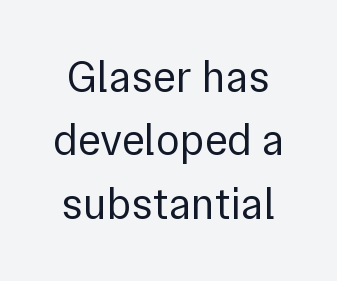
The image shows 44 px regular-weight sans-serif type, upright; set normal line spacing (1.44x), normal letter spacing, not underlined; a medium x-height.
